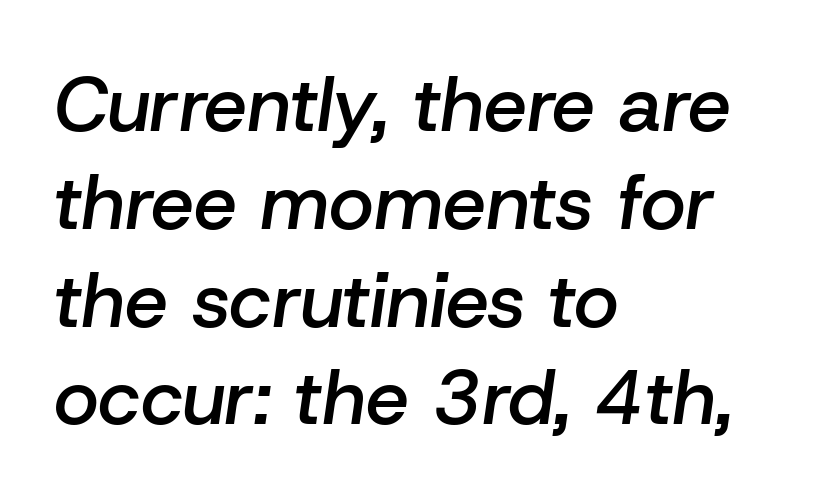
{"italic": "yes", "lean": "right", "slant_degrees": 8, "bold": "semi", "weight": "semibold", "width": "normal", "stroke_contrast": "low", "x_height": "medium", "monospaced": "no", "underline": "no", "align": "left", "line_spacing": "normal", "line_spacing_ratio": 1.27, "letter_spacing": "normal", "letter_spacing_em": 0.0, "glyph_px": 77}
